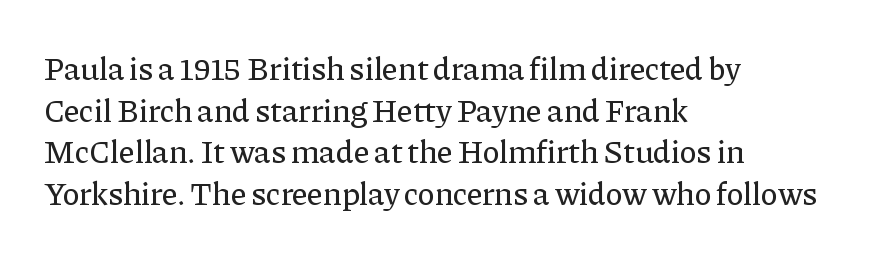
{"serif": "yes", "italic": "no", "width": "normal", "stroke_contrast": "low", "x_height": "medium", "monospaced": "no", "underline": "no", "align": "left", "line_spacing": "normal", "line_spacing_ratio": 1.3, "letter_spacing": "normal", "letter_spacing_em": 0.0, "glyph_px": 32}
